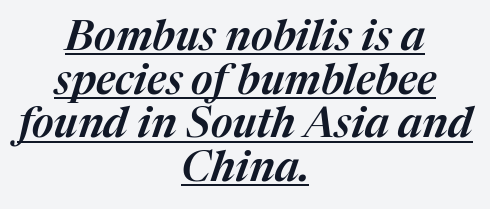
The image shows 42 px text type, italic (leaning right); set centered, tight line spacing (1.04x), normal letter spacing, underlined; medium stroke contrast and a medium x-height.
